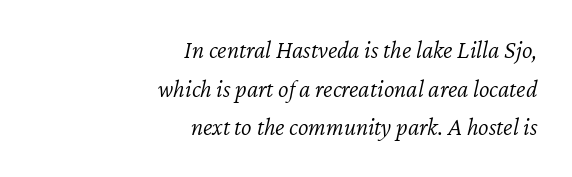
The image shows 25 px text type, italic (leaning right); set right-aligned, normal line spacing (1.55x), normal letter spacing, not underlined.
